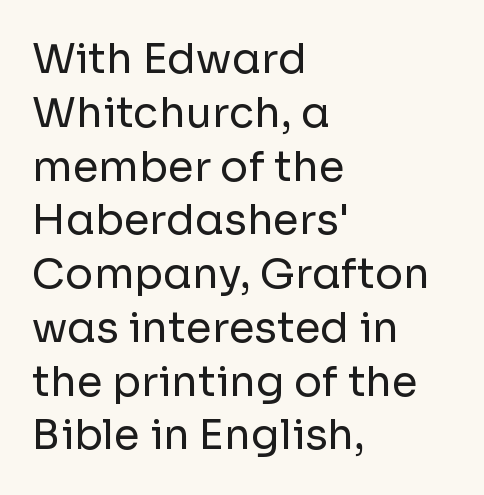
The image shows 42 px regular-weight sans-serif type, upright; set left-aligned, normal line spacing (1.28x), normal letter spacing, not underlined; low stroke contrast and a medium x-height.
